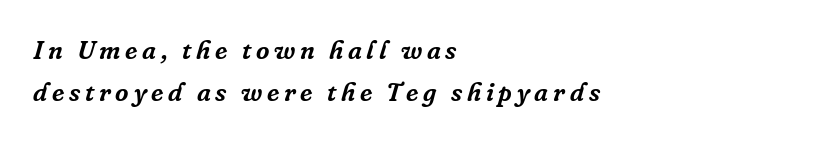
{"italic": "yes", "lean": "right", "slant_degrees": 16, "underline": "no", "align": "left", "line_spacing": "normal", "line_spacing_ratio": 1.63, "glyph_px": 26}
